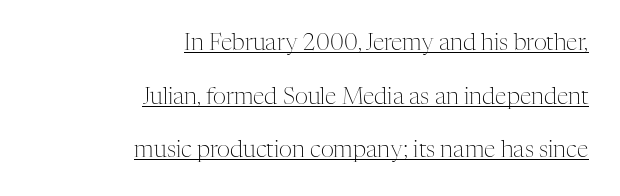
The image shows 23 px text type, upright; set right-aligned, loose line spacing (2.33x), normal letter spacing, underlined.
